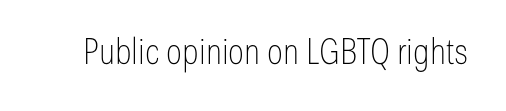
Q: Is the text bold? A: No.
Q: Is the text italic (slanted)? A: No, it is upright.
Q: Is the typeface a serif or a sans-serif typeface? A: Sans-serif.
Q: Is the text underlined? A: No.
Q: Is the spacing between letters normal or unusually wide? A: Normal.
Q: Width (condensed, normal, or wide)? A: Condensed.
Q: Stroke contrast? A: Low.
Q: x-height? A: Medium.
Q: Monospaced? A: No.
